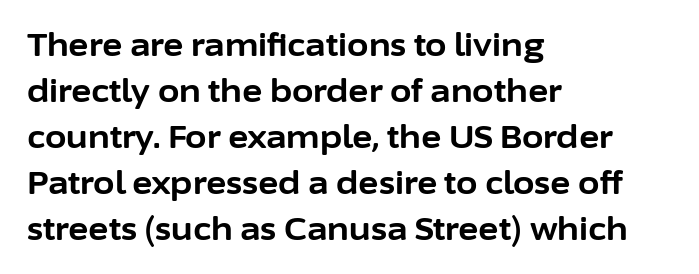
Is this a sans? Yes — the strokes have no serifs. These lines are rendered in a variable-pitch font. Upright lettering throughout. Leftover space on each line is placed entirely after the last word. Any mark beneath the type? The region is blank. Honestly, the row spacing looks completely unremarkable.
